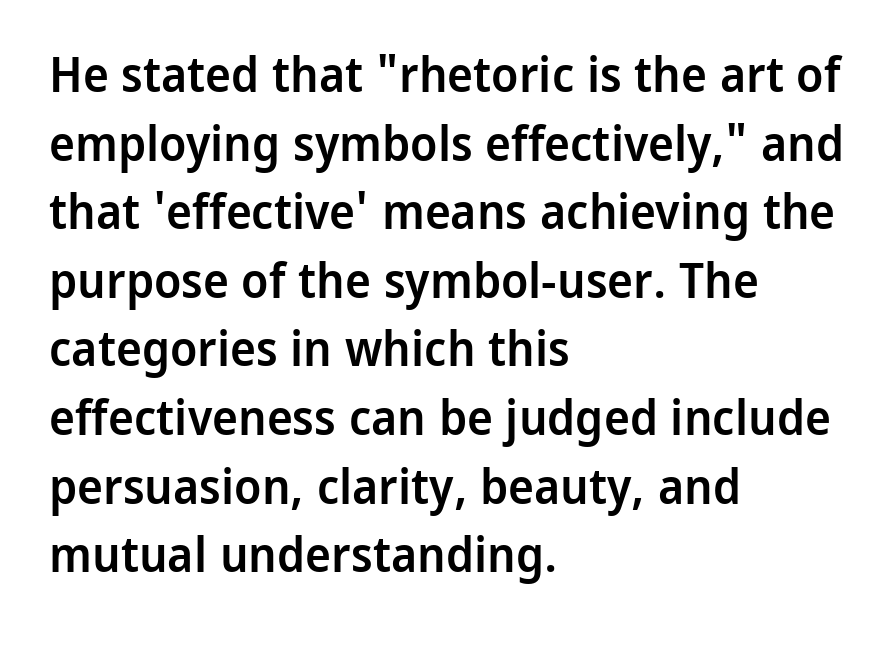
{"serif": "no", "italic": "no", "bold": "semi", "weight": "semibold", "width": "normal", "stroke_contrast": "low", "x_height": "medium", "monospaced": "no", "underline": "no", "align": "left", "line_spacing": "normal", "line_spacing_ratio": 1.4, "letter_spacing": "normal", "letter_spacing_em": 0.0, "glyph_px": 49}
